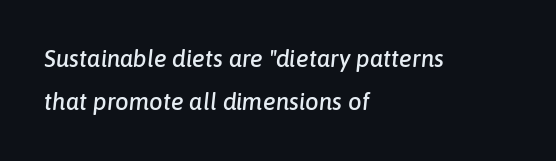
Q: Is the text italic (slanted)? A: Yes, it leans right by about 6 degrees.
Q: Is the text underlined? A: No.
Q: How is the paragraph aligned? A: Left-aligned.
Q: Is the spacing between letters normal or unusually wide? A: Normal.
